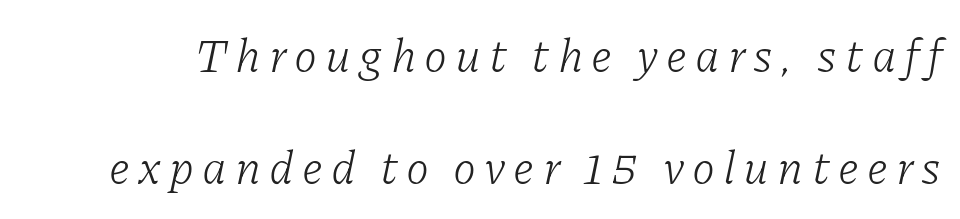
{"serif": "yes", "italic": "yes", "lean": "right", "slant_degrees": 11, "bold": "no", "weight": "light", "width": "normal", "stroke_contrast": "low", "x_height": "medium", "monospaced": "no", "underline": "no", "line_spacing": "loose", "line_spacing_ratio": 2.39, "glyph_px": 47}
